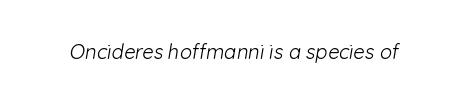
{"bold": "no", "underline": "no", "letter_spacing": "normal", "letter_spacing_em": 0.0, "glyph_px": 20}
